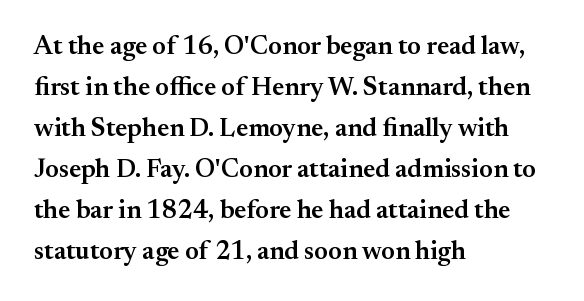
Q: Is the text bold? A: Semi-bold.
Q: Is the text italic (slanted)? A: No, it is upright.
Q: Is the text underlined? A: No.
Q: How is the paragraph aligned? A: Left-aligned.
Q: Is the spacing between letters normal or unusually wide? A: Normal.
Q: Is the spacing between lines tight, normal or loose? A: Normal.
